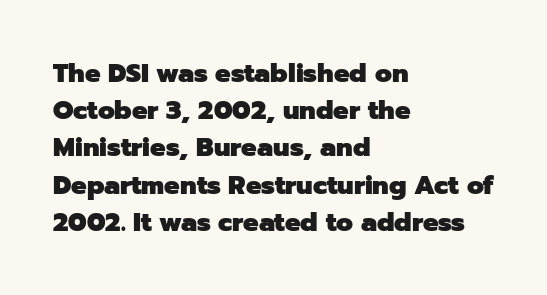
Notice how descenders clear the ascenders below comfortably — that's standard leading. Compared with an ordinary text face, these strokes are far heavier — a full bold. Compared with typical body copy, the letter spacing here is the same. Italic: no, the glyphs are upright roman. The rag falls on the right side of this text block. Descenders hang freely into open space.
